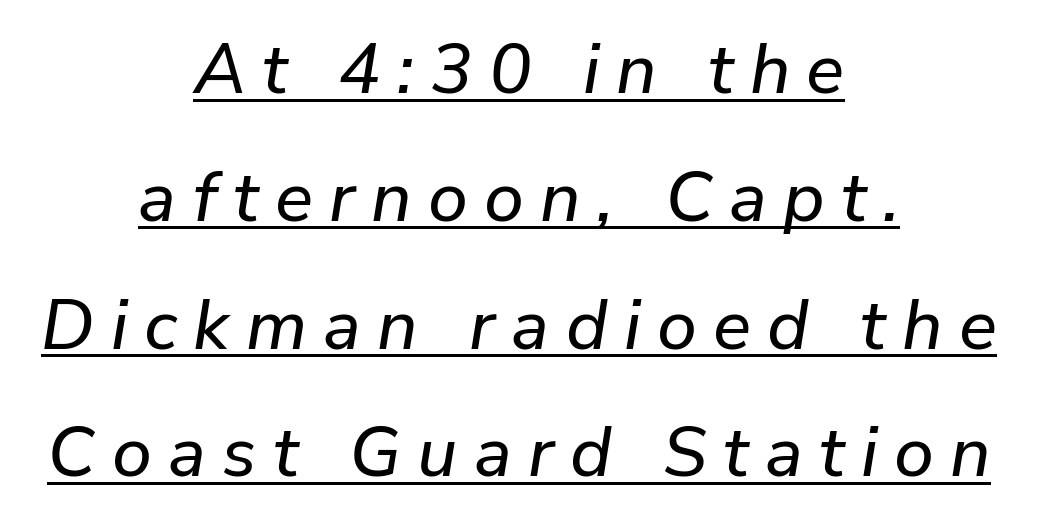
{"italic": "yes", "lean": "right", "slant_degrees": 9, "width": "normal", "stroke_contrast": "low", "x_height": "medium", "monospaced": "no", "underline": "yes", "align": "center", "line_spacing_ratio": 1.8, "letter_spacing": "wide", "letter_spacing_em": 0.23, "glyph_px": 71}
